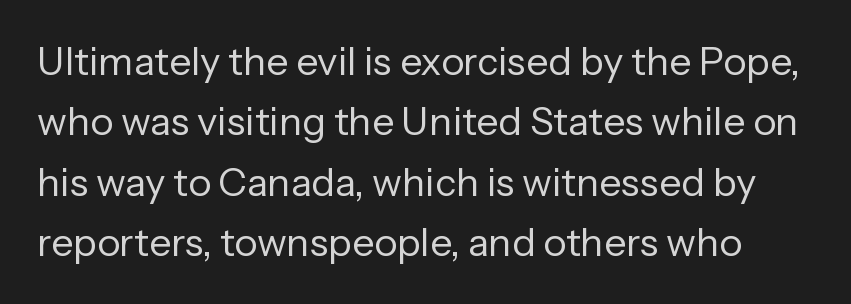
Q: Is the text bold? A: No.
Q: Is the text italic (slanted)? A: No, it is upright.
Q: Is the typeface a serif or a sans-serif typeface? A: Sans-serif.
Q: Is the text underlined? A: No.
Q: Is the spacing between letters normal or unusually wide? A: Normal.
Q: Is the spacing between lines tight, normal or loose? A: Normal.
Q: Width (condensed, normal, or wide)? A: Normal.
Q: Stroke contrast? A: Low.
Q: x-height? A: Medium.
Q: Monospaced? A: No.
